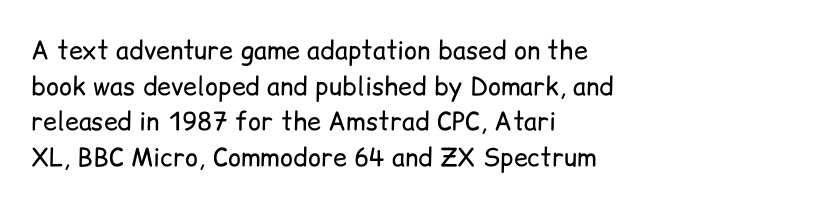
Q: Is the text bold? A: No.
Q: Is the text italic (slanted)? A: No, it is upright.
Q: Is the text underlined? A: No.
Q: How is the paragraph aligned? A: Left-aligned.
Q: Is the spacing between letters normal or unusually wide? A: Normal.
Q: Is the spacing between lines tight, normal or loose? A: Normal.
